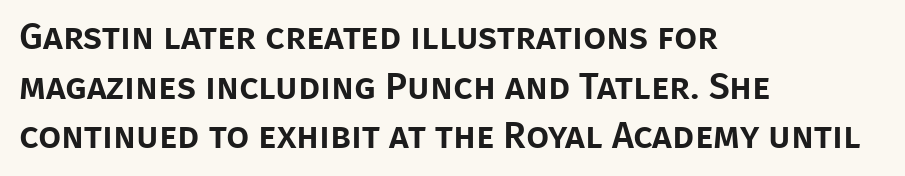
{"serif": "no", "italic": "no", "width": "normal", "stroke_contrast": "low", "x_height": "large", "monospaced": "no", "underline": "no", "align": "left", "line_spacing": "normal", "line_spacing_ratio": 1.34, "letter_spacing": "normal", "letter_spacing_em": 0.0, "glyph_px": 37}
